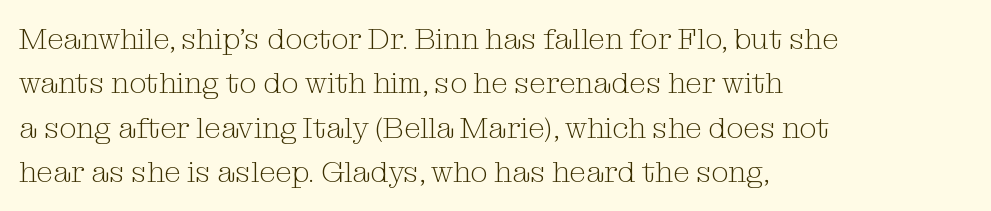
The compositor pushed each line to the left boundary. Each stroke keeps to a modest, everyday thickness or less. Glance below the letters and you will spot only blank space. The characters display serif detailing at their extremities.
